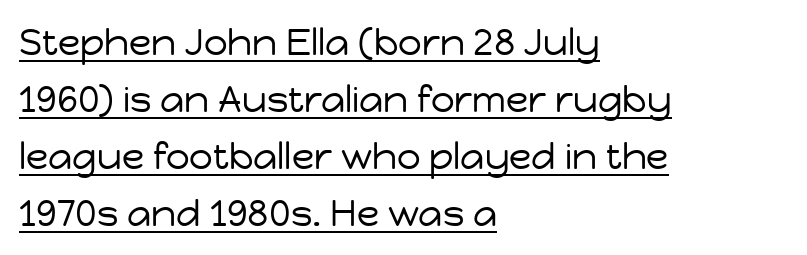
The image shows 37 px regular-weight sans-serif type, upright; set left-aligned, normal line spacing (1.54x), normal letter spacing, underlined; low stroke contrast and a medium x-height.
